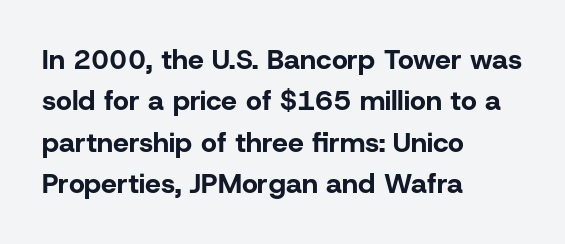
{"serif": "no", "italic": "no", "bold": "yes", "weight": "bold", "width": "normal", "stroke_contrast": "low", "x_height": "medium", "monospaced": "no", "underline": "no", "align": "left", "line_spacing": "normal", "line_spacing_ratio": 1.48, "letter_spacing": "normal", "letter_spacing_em": 0.0, "glyph_px": 28}
